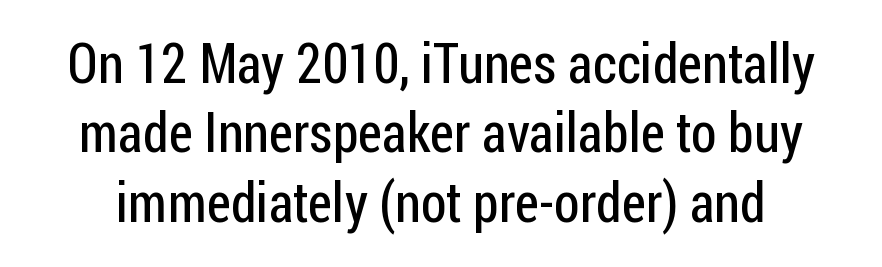
Do the characters align in a grid? No, the font is proportional. The specimen reads as upright at a glance. One glance says typical: line gaps are just what's usual. The zone under the glyphs is completely vacant. The weight would be labelled regular, book, light, or lighter still.
